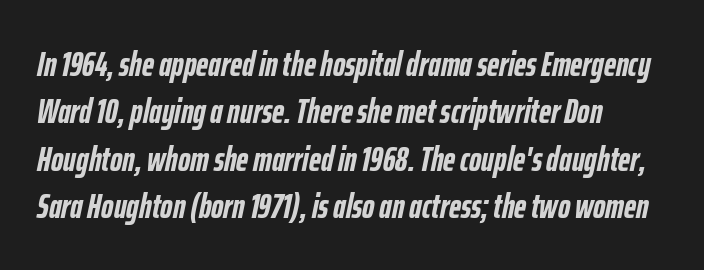
The image shows 34 px semibold, condensed type, italic (leaning right); set left-aligned, normal line spacing (1.39x), normal letter spacing, not underlined; low stroke contrast and a medium x-height.
